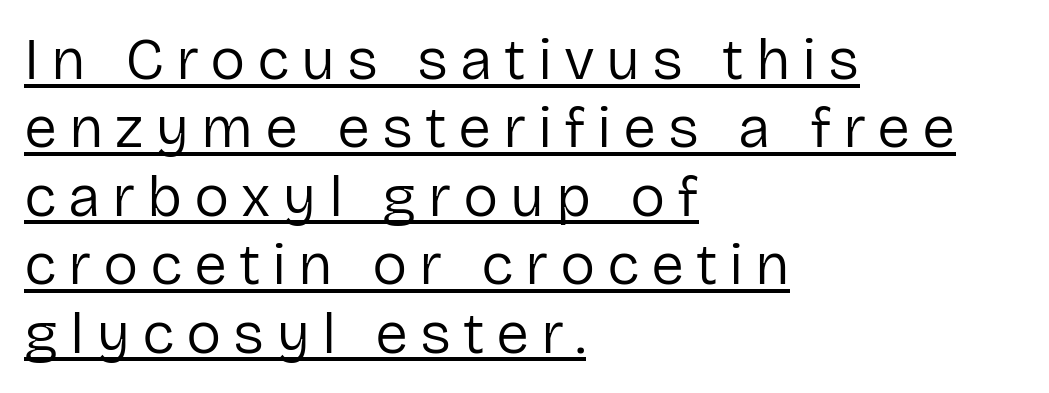
{"serif": "no", "italic": "no", "bold": "no", "weight": "regular", "width": "normal", "stroke_contrast": "low", "x_height": "medium", "monospaced": "no", "underline": "yes", "align": "left", "line_spacing_ratio": 1.16, "letter_spacing": "wide", "letter_spacing_em": 0.2, "glyph_px": 59}
